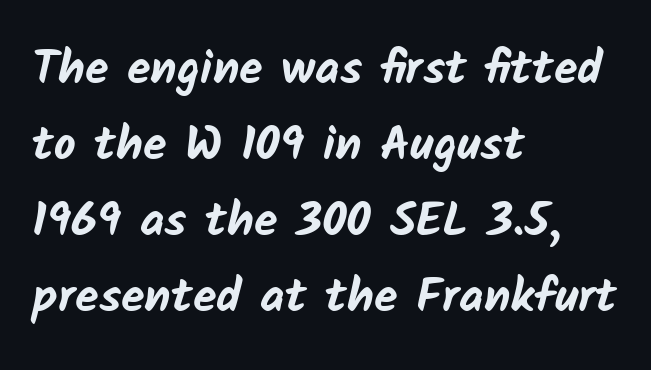
In terms of letterspacing, this is plain default setting. This sample keeps an unexceptional amount of space between lines. The glyphs have the mass of a bold cut. Is this a fixed-width face? No — the glyphs have proportional, varying widths.
